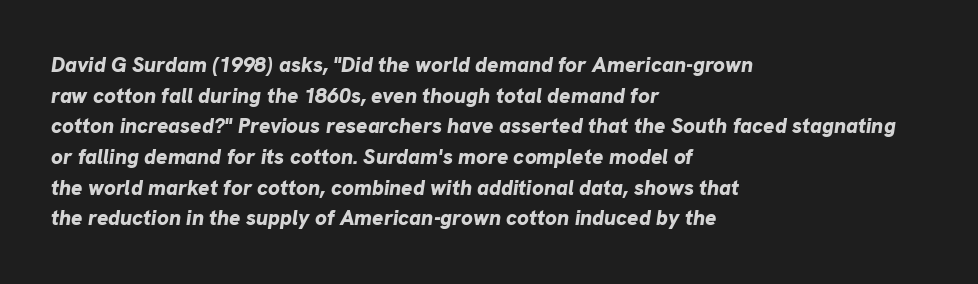
{"italic": "yes", "lean": "right", "slant_degrees": 8, "bold": "yes", "underline": "no", "align": "left", "line_spacing": "normal", "line_spacing_ratio": 1.46, "letter_spacing": "normal", "letter_spacing_em": 0.0, "glyph_px": 21}
